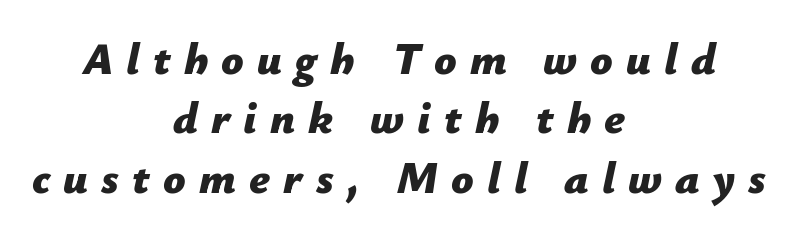
Q: Is the text bold? A: Yes.
Q: Is the text italic (slanted)? A: Yes, it leans right by about 12 degrees.
Q: Is the text underlined? A: No.
Q: How is the paragraph aligned? A: Centered.
Q: Is the spacing between letters normal or unusually wide? A: Unusually wide.
Q: Is the spacing between lines tight, normal or loose? A: Normal.
Q: Width (condensed, normal, or wide)? A: Normal.
Q: Stroke contrast? A: Low.
Q: x-height? A: Medium.
Q: Monospaced? A: No.
